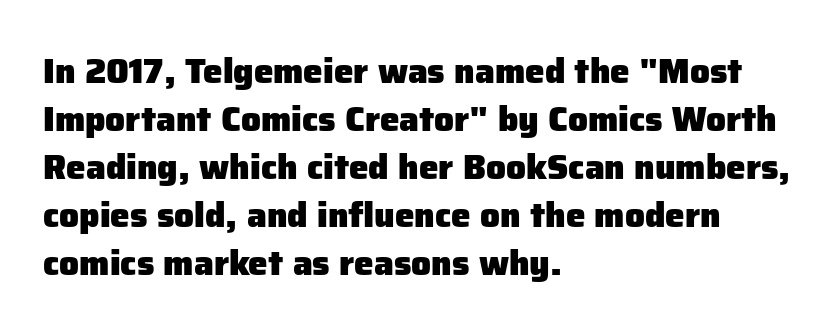
Q: Is the text bold? A: Yes.
Q: Is the text italic (slanted)? A: No, it is upright.
Q: Is the typeface a serif or a sans-serif typeface? A: Sans-serif.
Q: Is the text underlined? A: No.
Q: How is the paragraph aligned? A: Left-aligned.
Q: Is the spacing between letters normal or unusually wide? A: Normal.
Q: Is the spacing between lines tight, normal or loose? A: Normal.
Q: Width (condensed, normal, or wide)? A: Normal.
Q: Stroke contrast? A: Low.
Q: x-height? A: Medium.
Q: Monospaced? A: No.
